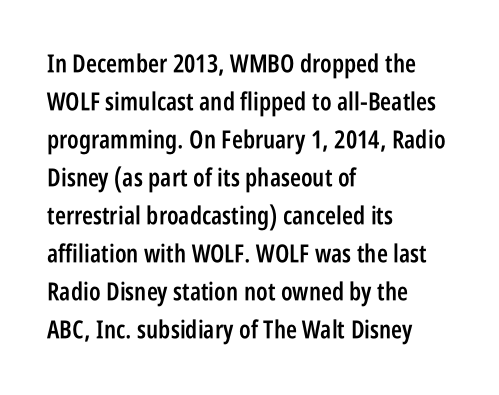
Q: Is the text bold? A: Semi-bold.
Q: Is the text italic (slanted)? A: No, it is upright.
Q: Is the text underlined? A: No.
Q: How is the paragraph aligned? A: Left-aligned.
Q: Is the spacing between letters normal or unusually wide? A: Normal.
Q: Is the spacing between lines tight, normal or loose? A: Normal.
